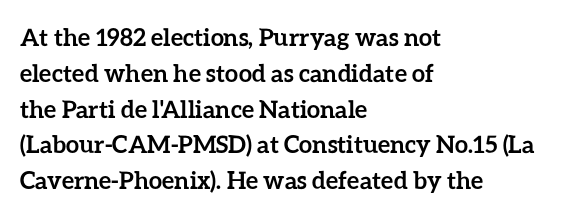
The image shows 24 px bold type, upright; set left-aligned, normal line spacing (1.49x), normal letter spacing, not underlined.
